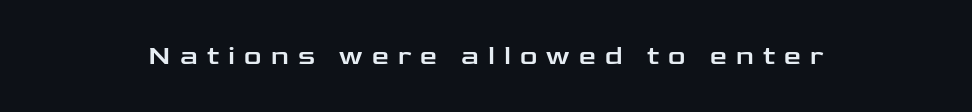
{"italic": "no", "underline": "no", "letter_spacing": "wide", "letter_spacing_em": 0.34, "glyph_px": 27}
